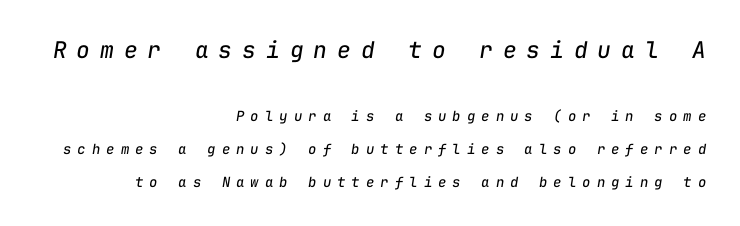
The image shows 23 px text type, italic (leaning right); set right-aligned, loose line spacing (2.34x), unusually wide letter spacing (+0.43 em), not underlined; the first (top) block is 1.64x larger.
